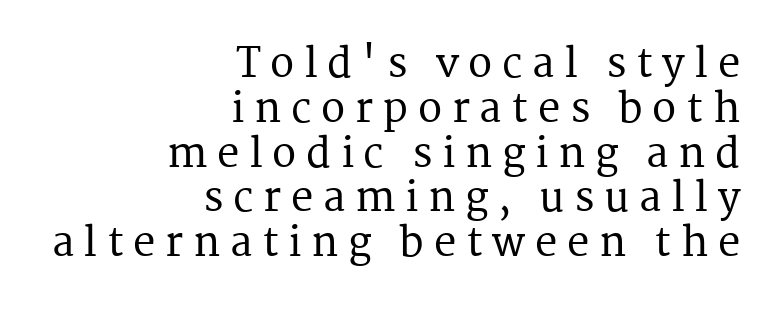
The image shows 40 px serif type, upright; set right-aligned, tight line spacing (1.12x), unusually wide letter spacing (+0.24 em), not underlined; medium stroke contrast and a medium x-height.
